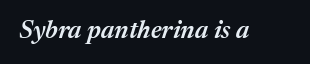
{"italic": "yes", "lean": "right", "slant_degrees": 17, "bold": "semi", "underline": "no", "letter_spacing": "normal", "letter_spacing_em": 0.0, "glyph_px": 25}
